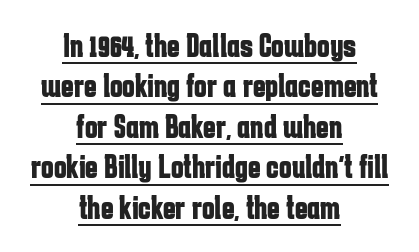
{"serif": "no", "italic": "no", "bold": "yes", "weight": "bold", "width": "condensed", "stroke_contrast": "low", "x_height": "medium", "monospaced": "no", "underline": "yes", "align": "center", "line_spacing_ratio": 1.19, "letter_spacing": "normal", "letter_spacing_em": 0.0, "glyph_px": 34}
